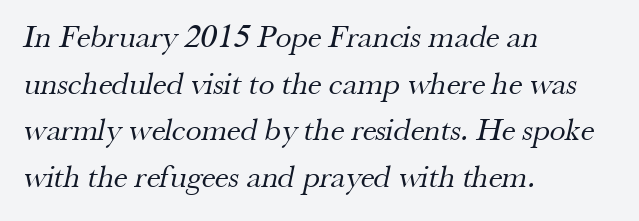
{"serif": "yes", "bold": "no", "weight": "regular", "width": "normal", "stroke_contrast": "medium", "x_height": "small", "monospaced": "no", "underline": "no", "align": "left", "line_spacing": "normal", "line_spacing_ratio": 1.46, "letter_spacing": "normal", "letter_spacing_em": 0.0, "glyph_px": 32}
